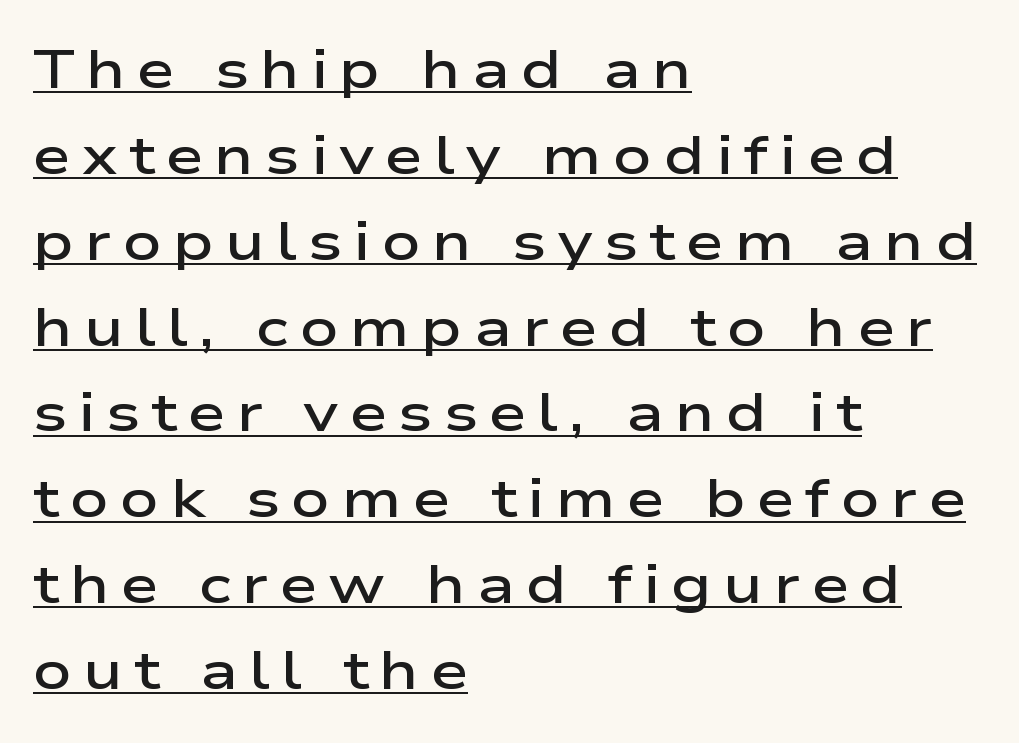
Q: Is the text bold? A: Semi-bold.
Q: Is the text italic (slanted)? A: No, it is upright.
Q: Is the typeface a serif or a sans-serif typeface? A: Sans-serif.
Q: Is the text underlined? A: Yes.
Q: How is the paragraph aligned? A: Left-aligned.
Q: Is the spacing between letters normal or unusually wide? A: Unusually wide.
Q: Is the spacing between lines tight, normal or loose? A: Normal.
Q: Width (condensed, normal, or wide)? A: Wide.
Q: Stroke contrast? A: Low.
Q: x-height? A: Medium.
Q: Monospaced? A: No.
